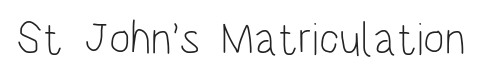
Q: Is the text bold? A: No.
Q: Is the text italic (slanted)? A: No, it is upright.
Q: Is the typeface a serif or a sans-serif typeface? A: Sans-serif.
Q: Is the text underlined? A: No.
Q: Is the spacing between letters normal or unusually wide? A: Normal.
Q: Width (condensed, normal, or wide)? A: Condensed.
Q: Stroke contrast? A: Low.
Q: x-height? A: Large.
Q: Monospaced? A: No.
